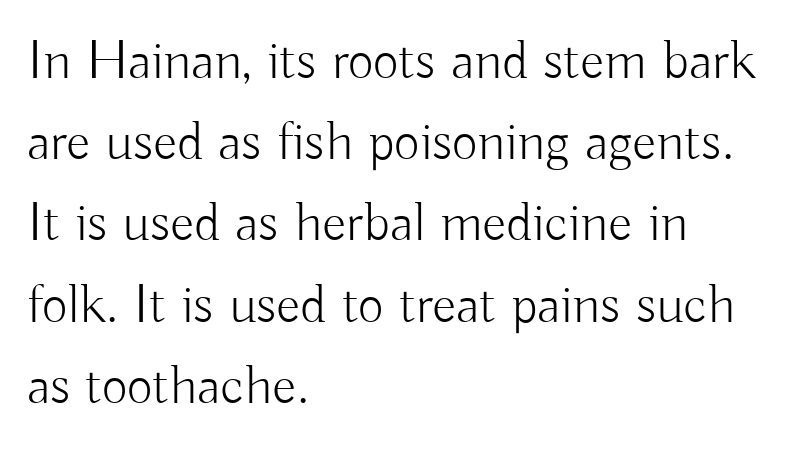
{"serif": "no", "italic": "no", "bold": "no", "weight": "light", "width": "normal", "stroke_contrast": "low", "x_height": "small", "monospaced": "no", "underline": "no", "align": "left", "line_spacing": "normal", "line_spacing_ratio": 1.45, "letter_spacing": "normal", "letter_spacing_em": 0.0, "glyph_px": 56}
